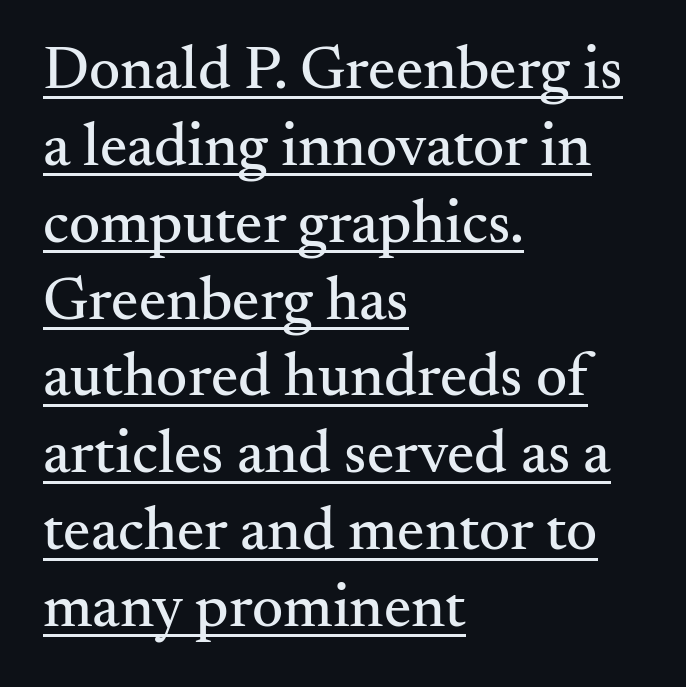
The image shows 61 px serif type, upright; set left-aligned, normal line spacing (1.26x), normal letter spacing, underlined; medium stroke contrast and a small x-height.
